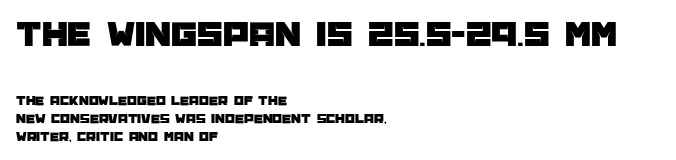
The image shows 37 px sans-serif type, upright; set left-aligned, normal line spacing (1.28x), normal letter spacing, not underlined; the first (top) block is 2.64x larger; low stroke contrast and a large x-height.
